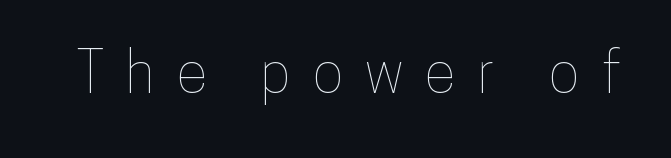
Glance below the letters and you will spot only blank space. Every stem runs plumb, perpendicular to the baseline. Here the designer chose a conventional face with non-uniform glyph widths. There is plenty of visible air inserted between adjacent glyphs.
